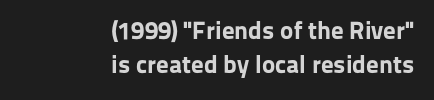
The image shows 25 px bold type, upright; set right-aligned, normal line spacing (1.36x), normal letter spacing, not underlined.
